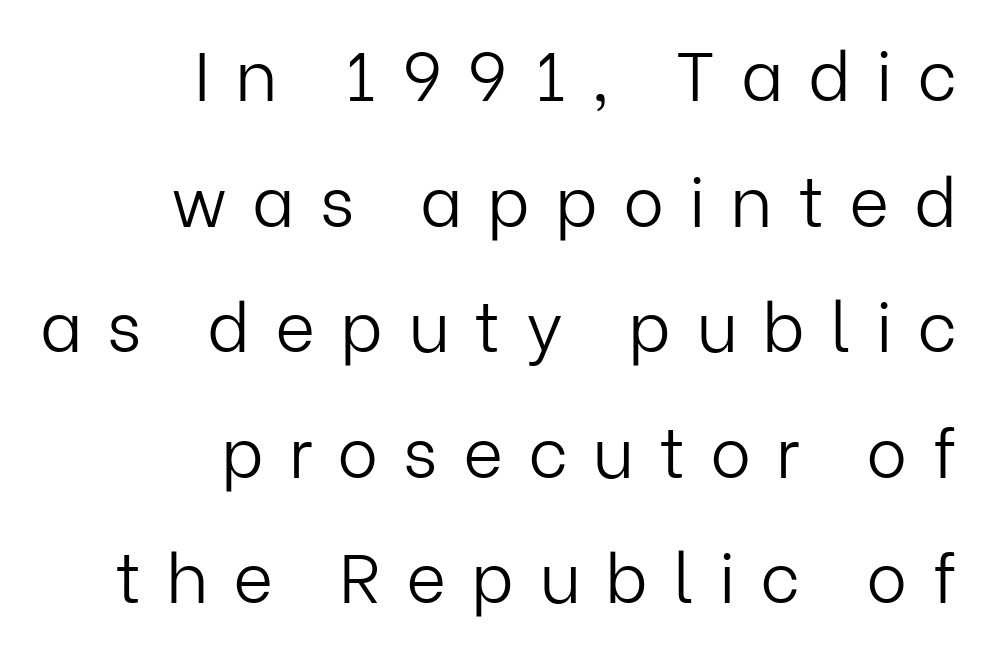
The image shows 69 px light sans-serif type, upright; set right-aligned, line spacing 1.82x, unusually wide letter spacing (+0.36 em), not underlined; low stroke contrast and a medium x-height.
